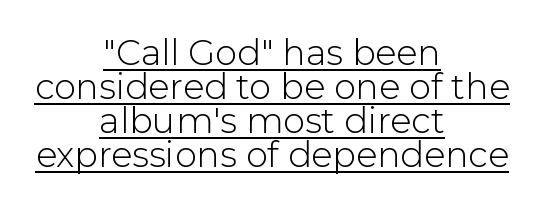
{"serif": "no", "italic": "no", "bold": "no", "weight": "light", "width": "normal", "stroke_contrast": "low", "x_height": "medium", "monospaced": "no", "underline": "yes", "align": "center", "line_spacing": "tight", "line_spacing_ratio": 0.97, "letter_spacing": "normal", "letter_spacing_em": 0.0, "glyph_px": 35}
